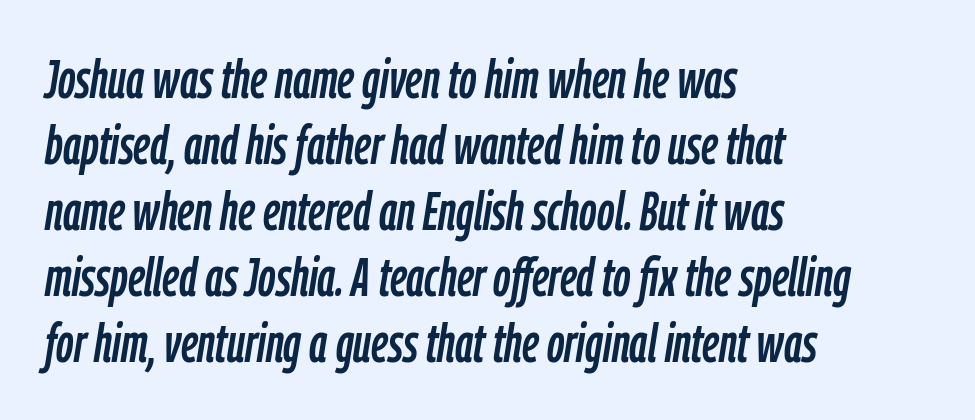
The image shows 54 px condensed type, italic (leaning right); set left-aligned, line spacing 1.22x, normal letter spacing, not underlined; low stroke contrast and a medium x-height.
